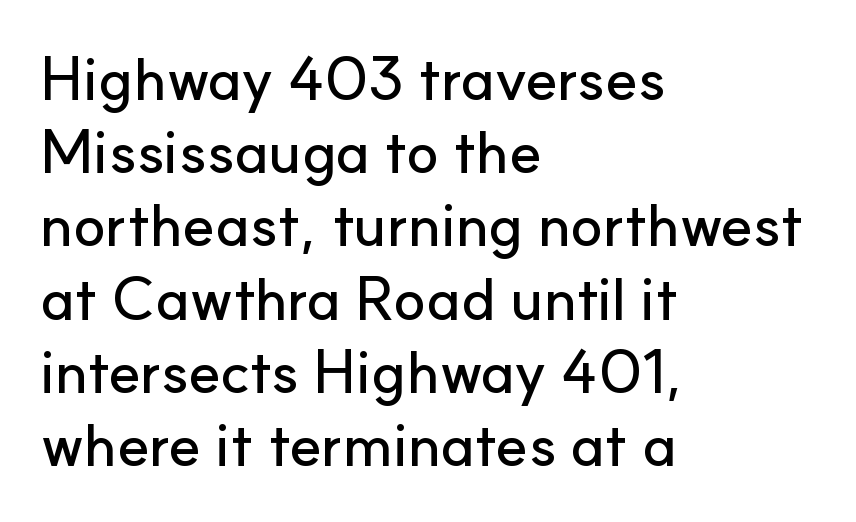
Q: Is the text italic (slanted)? A: No, it is upright.
Q: Is the typeface a serif or a sans-serif typeface? A: Sans-serif.
Q: Is the text underlined? A: No.
Q: How is the paragraph aligned? A: Left-aligned.
Q: Is the spacing between letters normal or unusually wide? A: Normal.
Q: Width (condensed, normal, or wide)? A: Normal.
Q: Stroke contrast? A: Low.
Q: x-height? A: Small.
Q: Monospaced? A: No.
